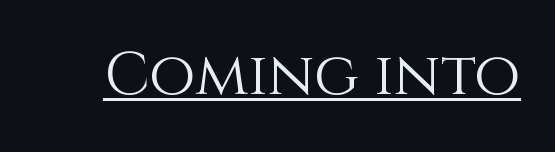
Q: Is the text bold? A: No.
Q: Is the text italic (slanted)? A: No, it is upright.
Q: Is the text underlined? A: Yes.
Q: Is the spacing between letters normal or unusually wide? A: Normal.
Q: Width (condensed, normal, or wide)? A: Normal.
Q: Stroke contrast? A: Medium.
Q: x-height? A: Large.
Q: Monospaced? A: No.
